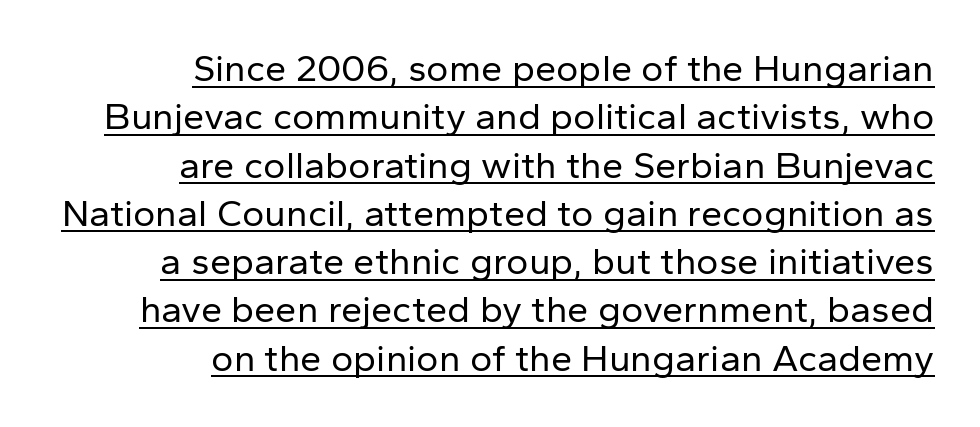
The typeface has the unassuming heft of standard copy or less. This rendering employs a face without finishing strokes, i.e., a sans-serif. In terms of letterspacing, this is plain default setting. This is roman type, the default non-slanted kind. A typesetter would call this proportional, since set widths differ per character.
